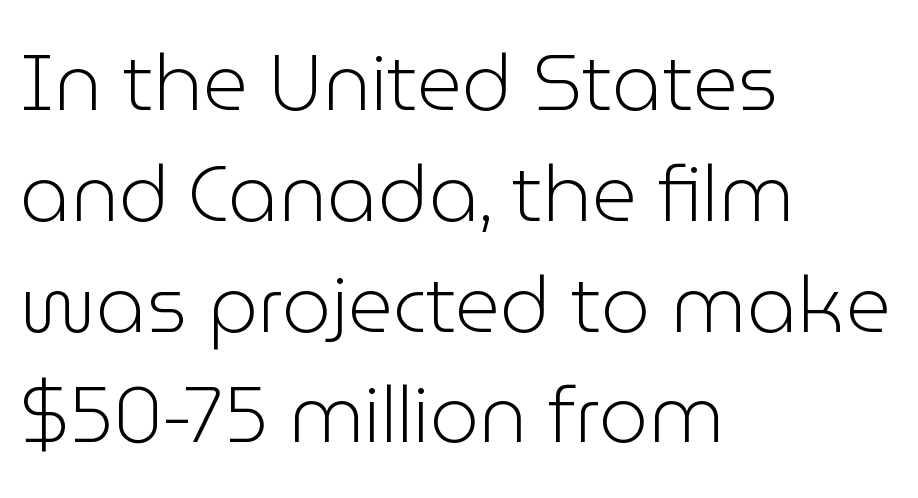
Q: Is the text bold? A: No.
Q: Is the text italic (slanted)? A: No, it is upright.
Q: Is the typeface a serif or a sans-serif typeface? A: Sans-serif.
Q: Is the text underlined? A: No.
Q: How is the paragraph aligned? A: Left-aligned.
Q: Is the spacing between letters normal or unusually wide? A: Normal.
Q: Is the spacing between lines tight, normal or loose? A: Normal.
Q: Width (condensed, normal, or wide)? A: Normal.
Q: Stroke contrast? A: Low.
Q: x-height? A: Medium.
Q: Monospaced? A: No.
